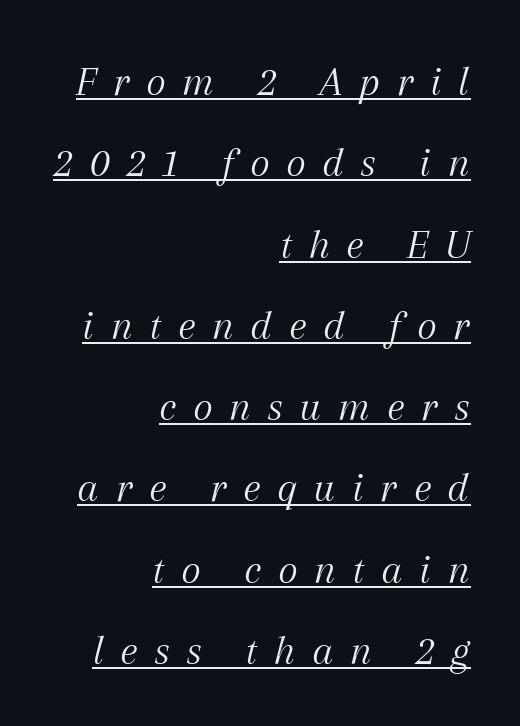
The image shows 43 px light serif type, italic (leaning right); set right-aligned, line spacing 1.89x, unusually wide letter spacing (+0.37 em), underlined; medium stroke contrast and a medium x-height.
